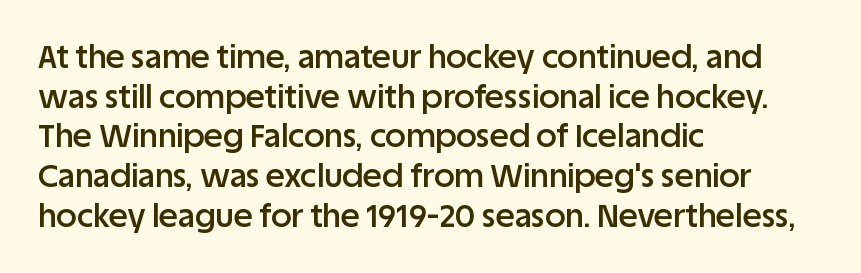
{"serif": "no", "italic": "no", "bold": "semi", "weight": "semibold", "width": "normal", "stroke_contrast": "low", "x_height": "large", "monospaced": "no", "underline": "no", "align": "left", "line_spacing_ratio": 1.24, "letter_spacing": "normal", "letter_spacing_em": 0.0, "glyph_px": 32}
